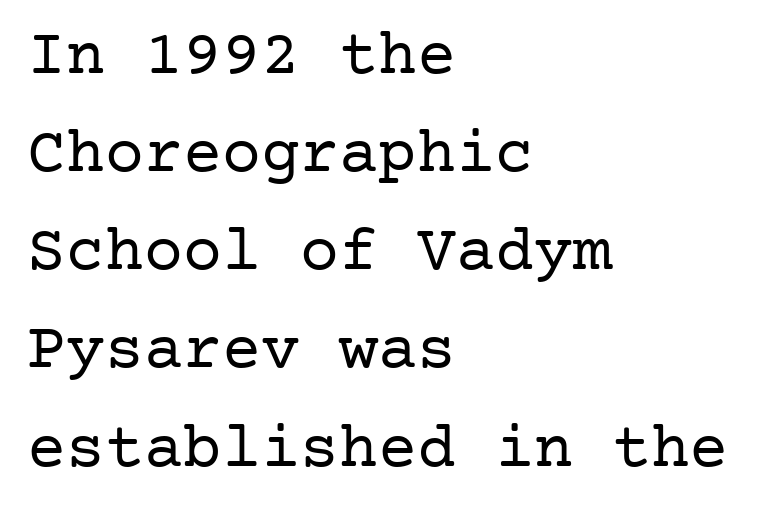
Serif or sans? Serif — the stroke terminals have little feet. The font is comparable to plain body text, perhaps lighter. Evenly set lines give the paragraph a standard silhouette. The string is rendered with underlining switched off.
